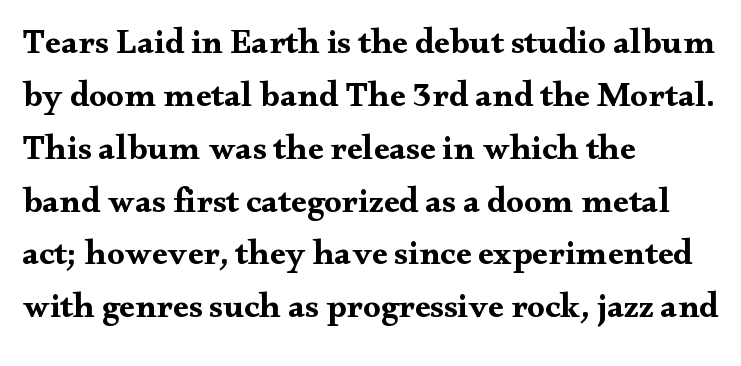
Q: Is the text bold? A: Yes.
Q: Is the text italic (slanted)? A: No, it is upright.
Q: Is the typeface a serif or a sans-serif typeface? A: Serif.
Q: Is the text underlined? A: No.
Q: How is the paragraph aligned? A: Left-aligned.
Q: Is the spacing between letters normal or unusually wide? A: Normal.
Q: Is the spacing between lines tight, normal or loose? A: Normal.
Q: Width (condensed, normal, or wide)? A: Wide.
Q: Stroke contrast? A: Medium.
Q: x-height? A: Small.
Q: Monospaced? A: No.
